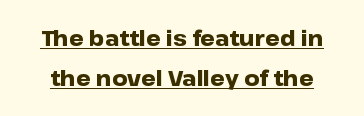
The image shows 21 px bold type, upright; set loose line spacing (1.92x), normal letter spacing, underlined.
